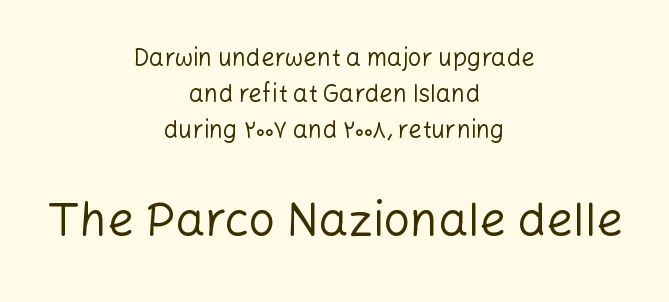
{"serif": "no", "italic": "no", "bold": "no", "weight": "regular", "width": "normal", "stroke_contrast": "low", "x_height": "medium", "monospaced": "no", "underline": "no", "align": "center", "line_spacing": "normal", "line_spacing_ratio": 1.49, "letter_spacing": "normal", "letter_spacing_em": 0.0, "larger_block": "second", "size_ratio": 1.96, "glyph_px": 47}
